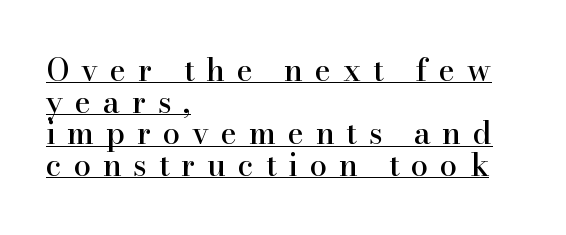
Is this a fixed-width face? No — the glyphs have proportional, varying widths. A continuous stroke trails under the words, as in a hyperlink. Little horizontal feet cap the strokes, marking this as serif type. These lines huddle together more closely than default settings would place them. Loose tracking; the words dissolve into strings of separated letters.
